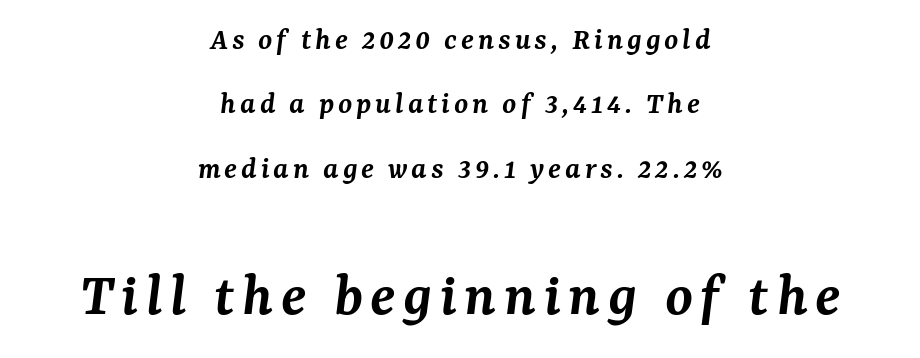
{"serif": "yes", "italic": "yes", "lean": "right", "slant_degrees": 7, "bold": "semi", "weight": "semibold", "width": "normal", "stroke_contrast": "medium", "x_height": "medium", "monospaced": "no", "underline": "no", "align": "center", "line_spacing": "loose", "line_spacing_ratio": 2.01, "larger_block": "second", "size_ratio": 1.97, "glyph_px": 63}
